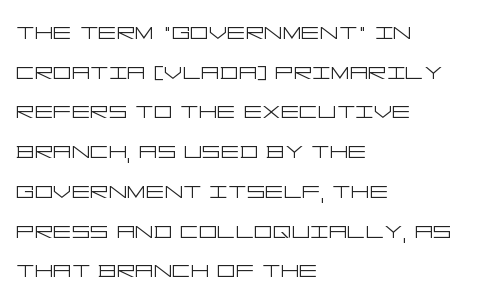
Q: Is the text bold? A: No.
Q: Is the text italic (slanted)? A: No, it is upright.
Q: Is the typeface a serif or a sans-serif typeface? A: Sans-serif.
Q: Is the text underlined? A: No.
Q: How is the paragraph aligned? A: Left-aligned.
Q: Is the spacing between letters normal or unusually wide? A: Normal.
Q: Is the spacing between lines tight, normal or loose? A: Normal.
Q: Width (condensed, normal, or wide)? A: Wide.
Q: Stroke contrast? A: Low.
Q: x-height? A: Large.
